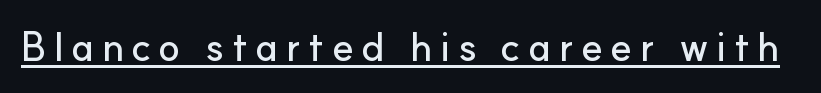
Q: Is the text italic (slanted)? A: No, it is upright.
Q: Is the typeface a serif or a sans-serif typeface? A: Sans-serif.
Q: Is the text underlined? A: Yes.
Q: Width (condensed, normal, or wide)? A: Normal.
Q: Stroke contrast? A: Low.
Q: x-height? A: Small.
Q: Monospaced? A: No.
